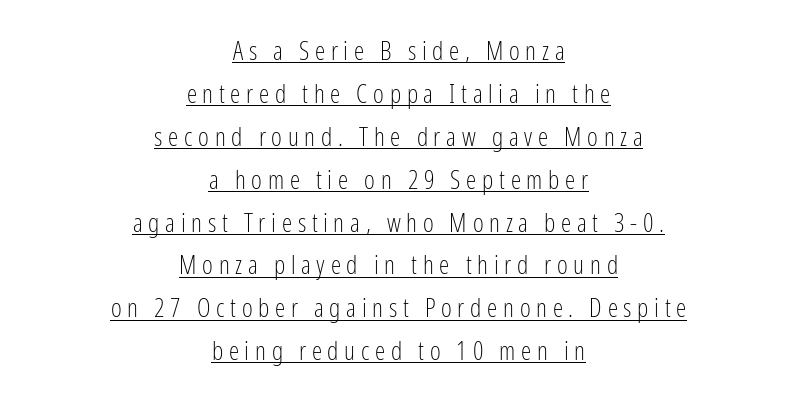
The image shows 26 px text type, upright; set centered, normal line spacing (1.65x), unusually wide letter spacing (+0.22 em), underlined.
